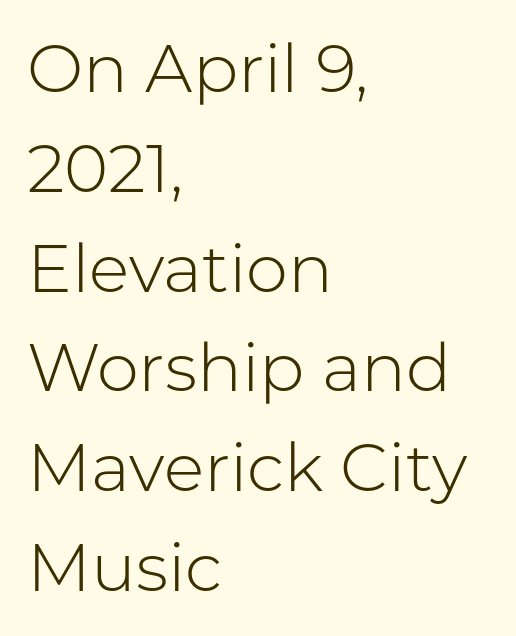
Q: Is the text bold? A: No.
Q: Is the text italic (slanted)? A: No, it is upright.
Q: Is the typeface a serif or a sans-serif typeface? A: Sans-serif.
Q: Is the text underlined? A: No.
Q: How is the paragraph aligned? A: Left-aligned.
Q: Is the spacing between letters normal or unusually wide? A: Normal.
Q: Is the spacing between lines tight, normal or loose? A: Normal.
Q: Width (condensed, normal, or wide)? A: Normal.
Q: Stroke contrast? A: Low.
Q: x-height? A: Medium.
Q: Monospaced? A: No.
